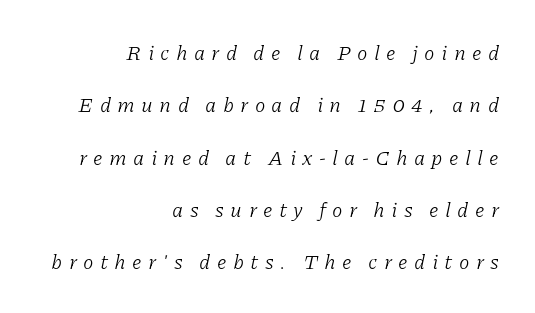
{"italic": "yes", "lean": "right", "slant_degrees": 11, "bold": "no", "underline": "no", "align": "right", "line_spacing": "loose", "line_spacing_ratio": 2.49, "letter_spacing": "wide", "letter_spacing_em": 0.3, "glyph_px": 21}
